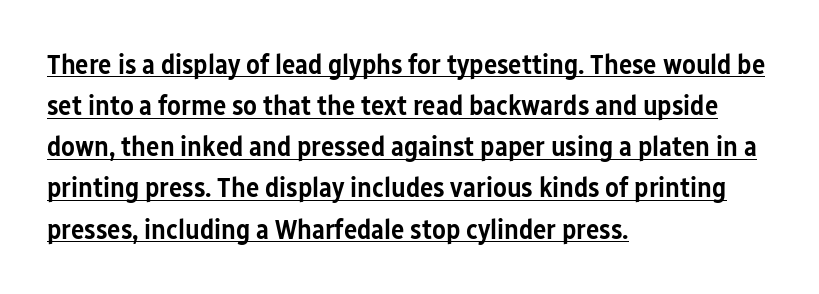
Posture: upright roman. Here the designer chose a conventional face with non-uniform glyph widths. The text block is weighted toward the left margin, trailing off unevenly rightward. Reading down the column, the eye jumps a familiar distance to each next line. Honestly, the letter spacing is just normal — you wouldn't notice it.
